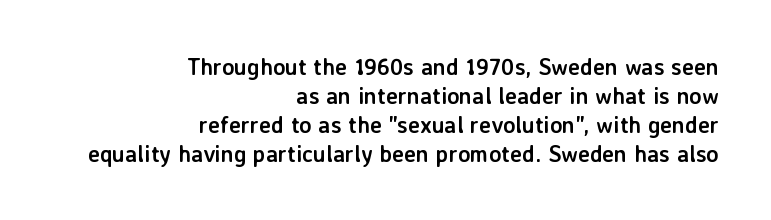
The image shows 23 px bold type, upright; set right-aligned, normal line spacing (1.26x), normal letter spacing, not underlined.
